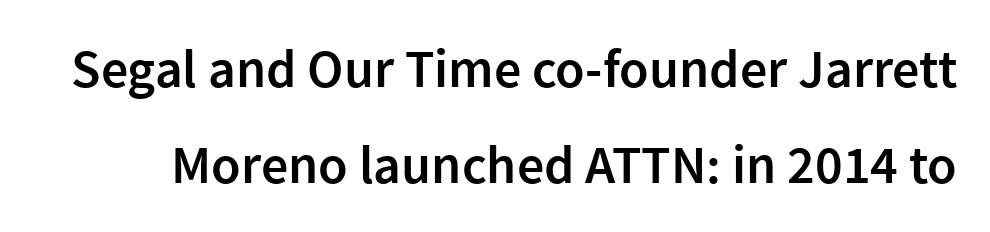
Q: Is the text bold? A: Semi-bold.
Q: Is the text italic (slanted)? A: No, it is upright.
Q: Is the typeface a serif or a sans-serif typeface? A: Sans-serif.
Q: Is the text underlined? A: No.
Q: Is the spacing between letters normal or unusually wide? A: Normal.
Q: Width (condensed, normal, or wide)? A: Normal.
Q: Stroke contrast? A: Low.
Q: x-height? A: Medium.
Q: Monospaced? A: No.
